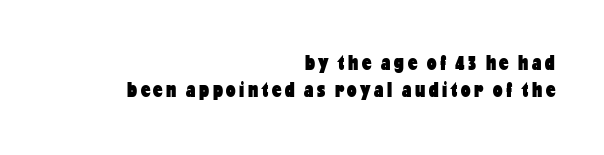
The image shows 21 px bold type, upright; set right-aligned, normal line spacing (1.28x), not underlined.
